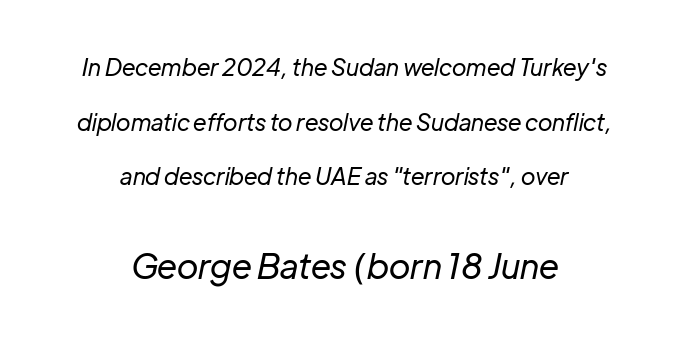
Note the varied advance widths — an 'i' is clearly narrower than an 'm'. This rendering leaves character spacing at its baseline value. Just letters on the line, the space beneath them empty. Compare the two chunks: the lower has the greater cap height.
